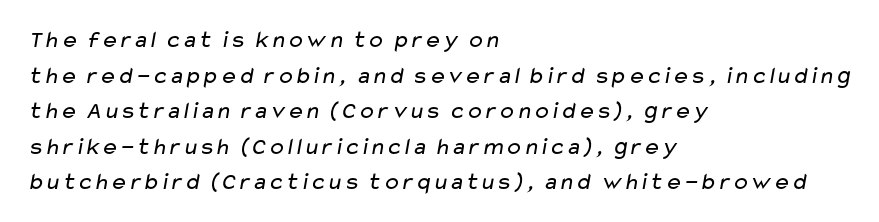
Q: Is the text bold? A: No.
Q: Is the text underlined? A: No.
Q: How is the paragraph aligned? A: Left-aligned.
Q: Is the spacing between letters normal or unusually wide? A: Normal.
Q: Is the spacing between lines tight, normal or loose? A: Normal.
